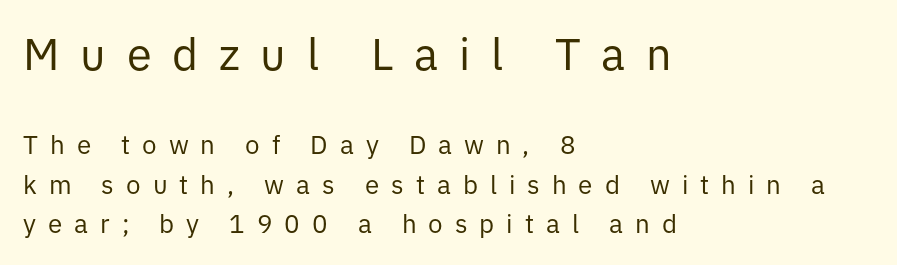
Note: no serifs on the glyphs. Type size steps down from the first block to the second. Notice how the passage keeps a crisp vertical edge on the left only. No heavy texture on the line: the type isn't bold.
